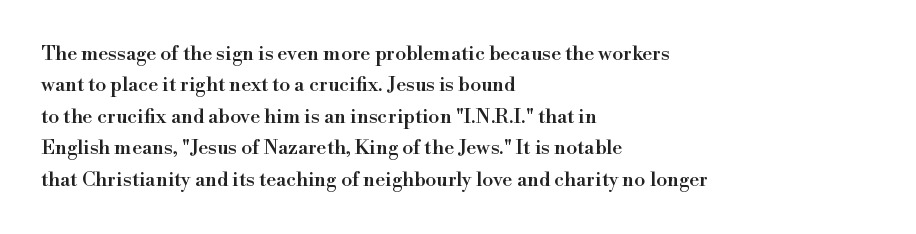
Compared with a centered layout, this one pins lines to the left instead. The space beneath each line is pristine and unruled. The passage shown stacks its lines at a standard gap. Do the letters lean? They stand straight. Spacing between characters is what you'd get straight out of the box.
